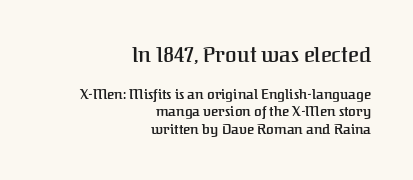
The image shows 21 px text type, upright; set right-aligned, line spacing 1.24x, normal letter spacing, not underlined; the first (top) block is 1.5x larger.
